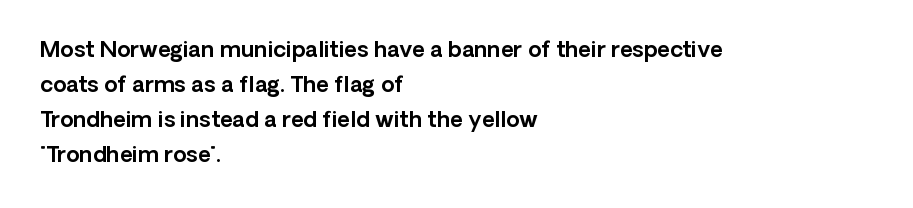
{"italic": "no", "underline": "no", "align": "left", "line_spacing": "normal", "line_spacing_ratio": 1.59, "letter_spacing": "normal", "letter_spacing_em": 0.0, "glyph_px": 22}
